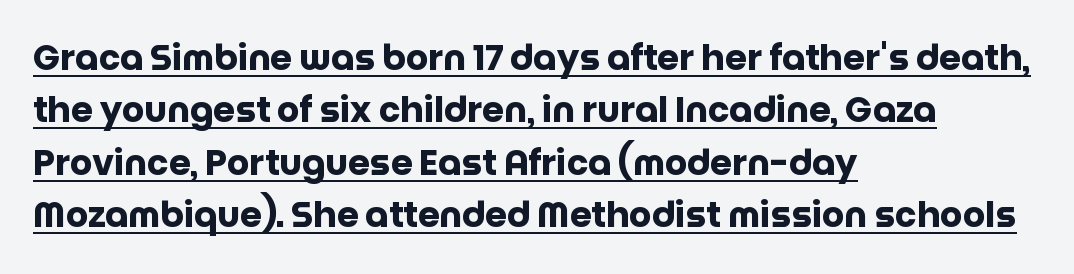
Typographic density is high because the face is bold. The words here are underlined. Designer's note — italics off, roman on. Varying glyph widths throughout — classic text-font behaviour.
